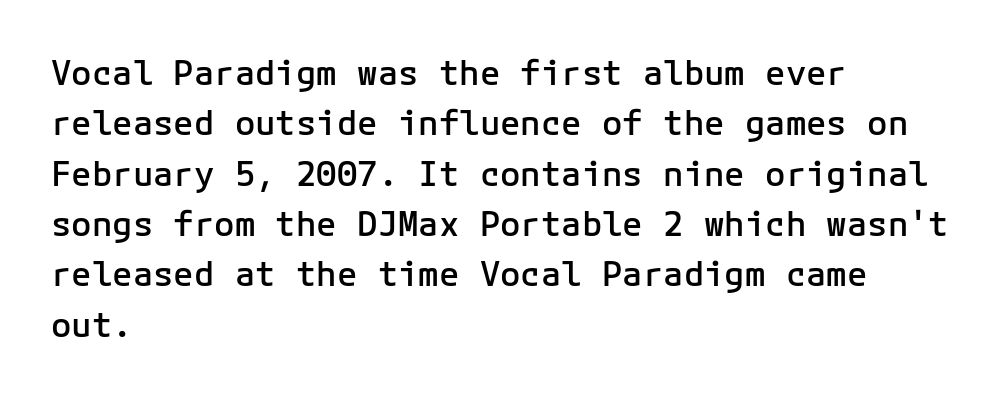
Slightly chunky letters — semibold, I'd say, not full bold. The passage shown has conventional tracking throughout. The strip under each line holds only bare page. Ascenders rise straight up at ninety degrees.
